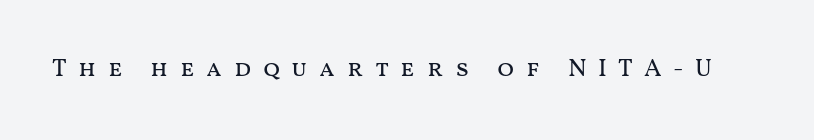
{"italic": "no", "bold": "no", "underline": "no", "letter_spacing": "wide", "letter_spacing_em": 0.46, "glyph_px": 25}
